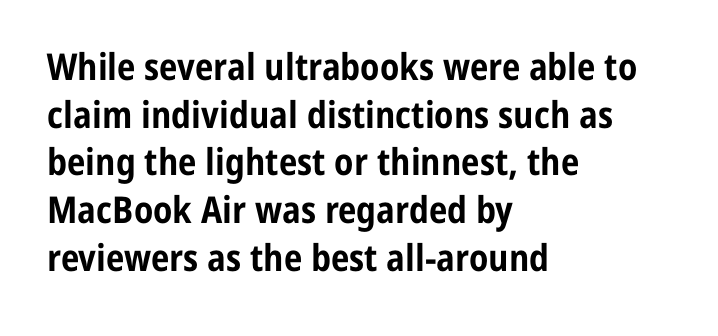
The image shows 37 px bold, condensed sans-serif type, upright; set left-aligned, normal line spacing (1.29x), normal letter spacing, not underlined; low stroke contrast and a medium x-height.
